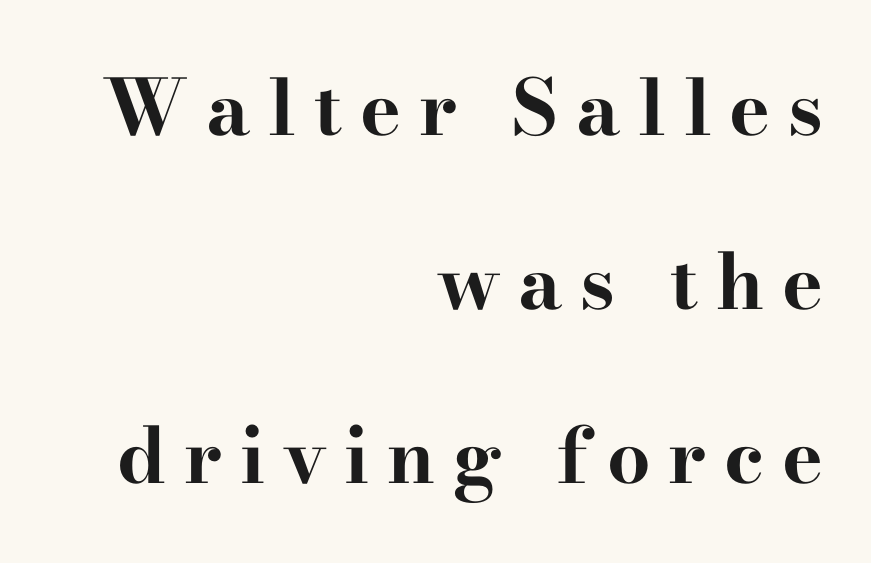
The font's upright variant was chosen for this text. The glyphs have the mass of a bold cut. The space between consecutive lines is lavish. Note: serifs present on the glyphs.
